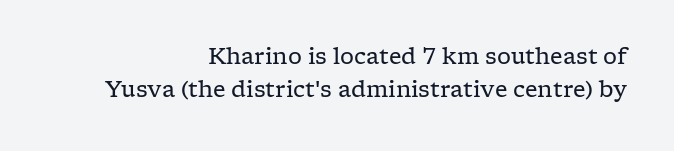
The image shows 22 px text type, upright; set right-aligned, normal line spacing (1.51x), normal letter spacing, not underlined.
